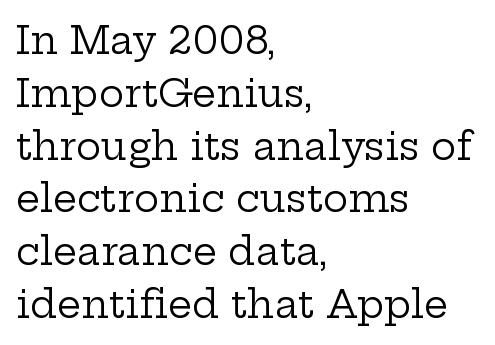
The image shows 38 px regular-weight, wide serif type, upright; set left-aligned, normal line spacing (1.39x), normal letter spacing, not underlined; low stroke contrast and a medium x-height.
